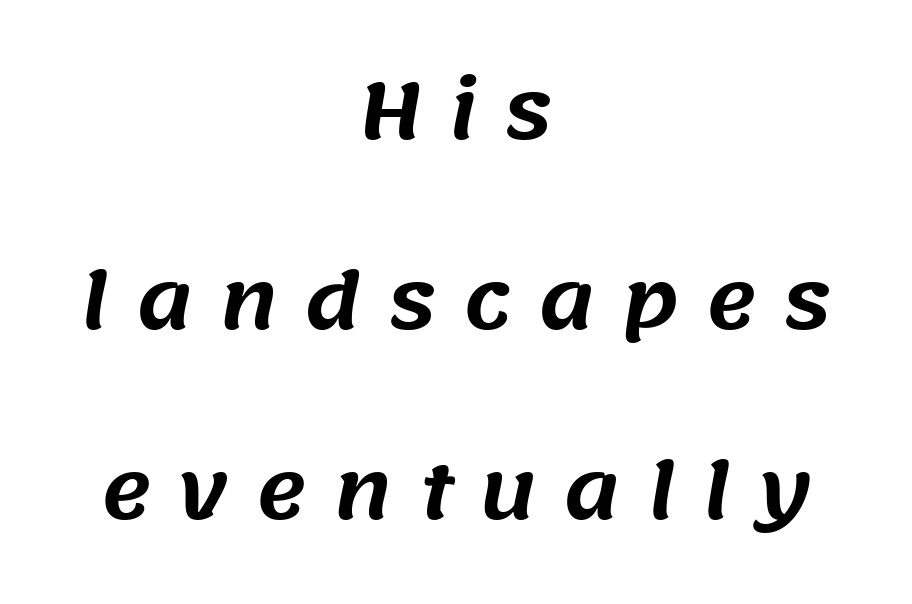
{"serif": "no", "width": "normal", "stroke_contrast": "medium", "x_height": "large", "monospaced": "no", "underline": "no", "align": "center", "line_spacing": "loose", "line_spacing_ratio": 2.47, "letter_spacing": "wide", "letter_spacing_em": 0.34, "glyph_px": 77}
